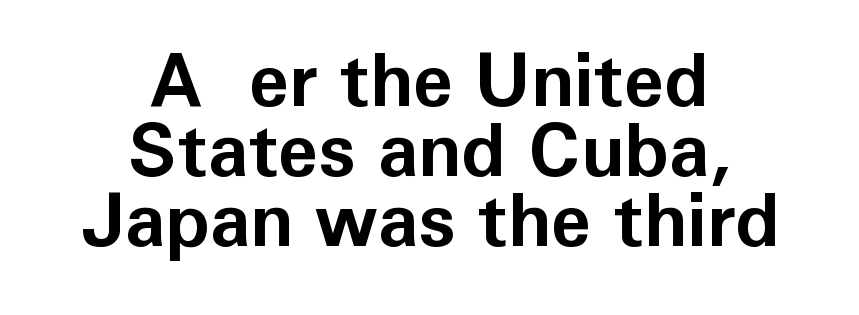
{"serif": "no", "italic": "no", "bold": "yes", "weight": "bold", "width": "normal", "stroke_contrast": "low", "x_height": "medium", "monospaced": "no", "underline": "no", "align": "center", "line_spacing": "tight", "line_spacing_ratio": 0.96, "letter_spacing": "normal", "letter_spacing_em": 0.0, "glyph_px": 73}
